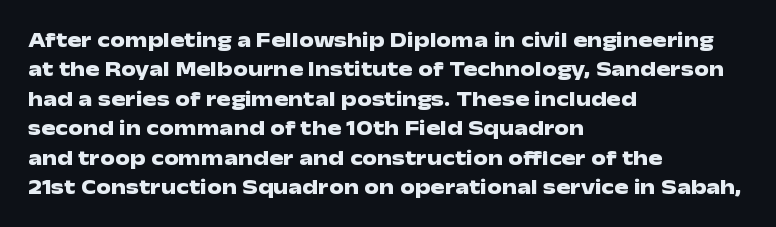
The image shows 21 px bold type, upright; set left-aligned, normal line spacing (1.4x), normal letter spacing, not underlined.
